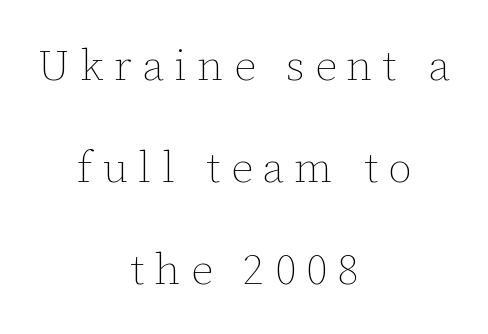
You can tell it's not italic because the verticals are truly vertical. The rag falls on both sides of this text block equally. These lines are rendered in a variable-pitch font. Descenders are the only things crossing below the line.
